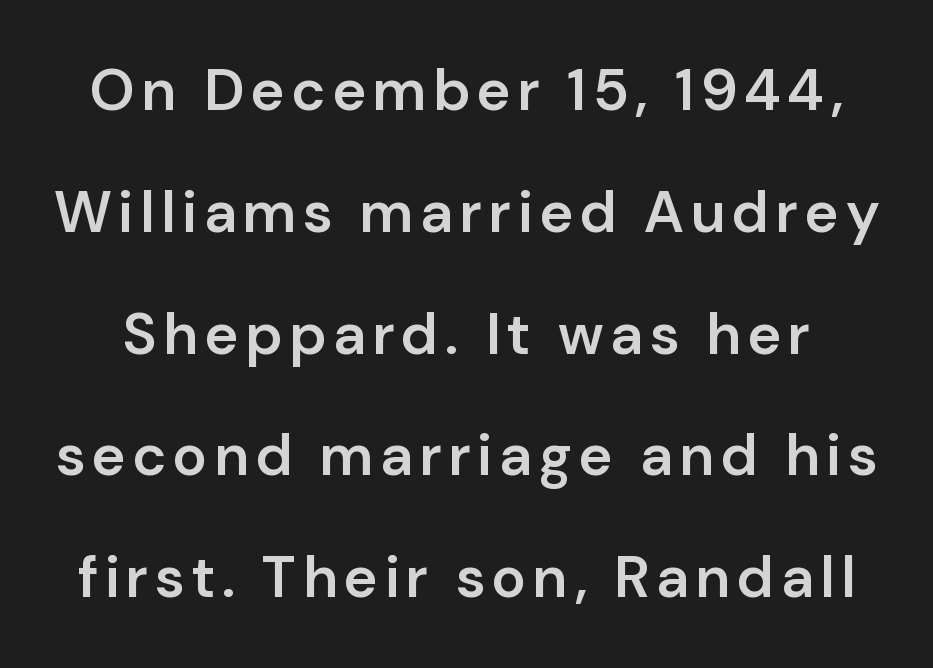
The image shows 58 px semibold sans-serif type, upright; set loose line spacing (2.1x), not underlined; low stroke contrast and a medium x-height.
